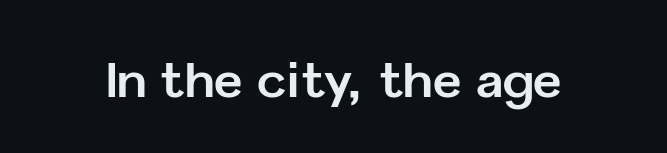
The image shows 49 px bold sans-serif type, upright; set normal letter spacing, not underlined; low stroke contrast and a medium x-height.
